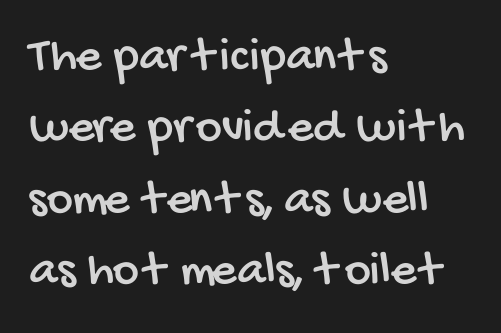
Q: Is the typeface a serif or a sans-serif typeface? A: Sans-serif.
Q: Is the text underlined? A: No.
Q: How is the paragraph aligned? A: Left-aligned.
Q: Is the spacing between letters normal or unusually wide? A: Normal.
Q: Is the spacing between lines tight, normal or loose? A: Normal.
Q: Width (condensed, normal, or wide)? A: Condensed.
Q: Stroke contrast? A: Low.
Q: x-height? A: Large.
Q: Monospaced? A: No.
